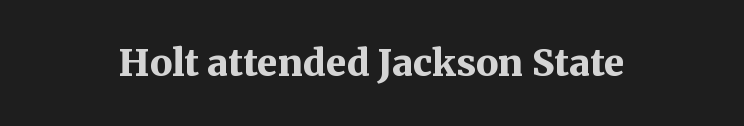
Q: Is the text bold? A: Yes.
Q: Is the text italic (slanted)? A: No, it is upright.
Q: Is the typeface a serif or a sans-serif typeface? A: Serif.
Q: Is the text underlined? A: No.
Q: Is the spacing between letters normal or unusually wide? A: Normal.
Q: Width (condensed, normal, or wide)? A: Normal.
Q: Stroke contrast? A: Medium.
Q: x-height? A: Medium.
Q: Monospaced? A: No.
